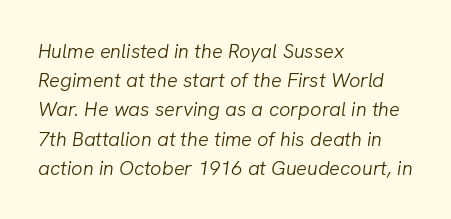
Q: Is the text bold? A: No.
Q: Is the text italic (slanted)? A: Yes, it leans right by about 8 degrees.
Q: Is the text underlined? A: No.
Q: How is the paragraph aligned? A: Left-aligned.
Q: Is the spacing between letters normal or unusually wide? A: Normal.
Q: Is the spacing between lines tight, normal or loose? A: Normal.
